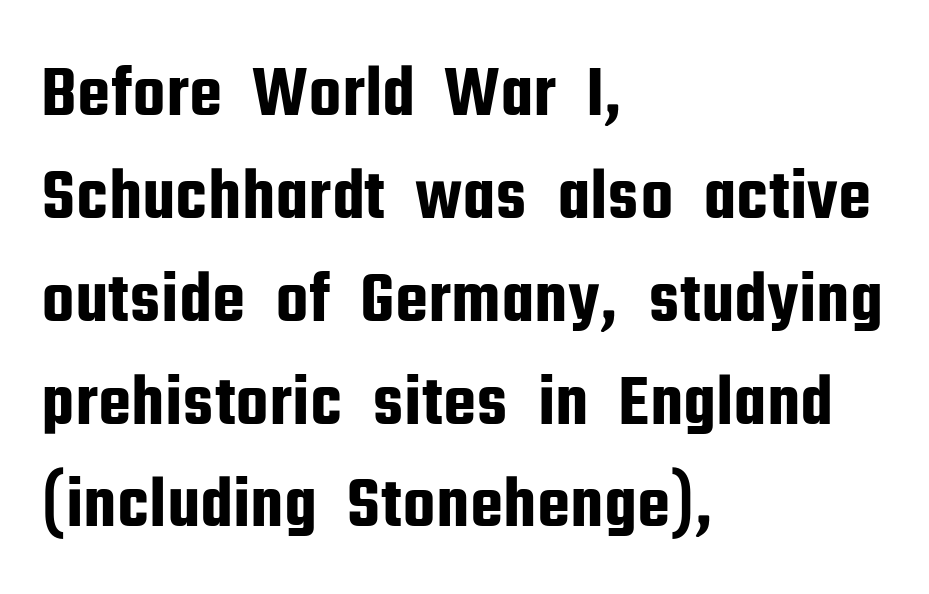
{"serif": "no", "italic": "no", "width": "condensed", "stroke_contrast": "low", "x_height": "medium", "monospaced": "no", "underline": "no", "align": "left", "line_spacing": "normal", "line_spacing_ratio": 1.39, "letter_spacing": "normal", "letter_spacing_em": 0.0, "glyph_px": 74}
